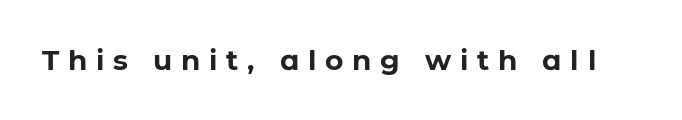
The type is letterspaced generously, with wide tracking. Character widths vary here, with narrow letters taking less room than wide ones. Beneath every word, the page is bare. A dark, heavy texture on the line: the type is bold. In terms of posture, this sample is upright.
